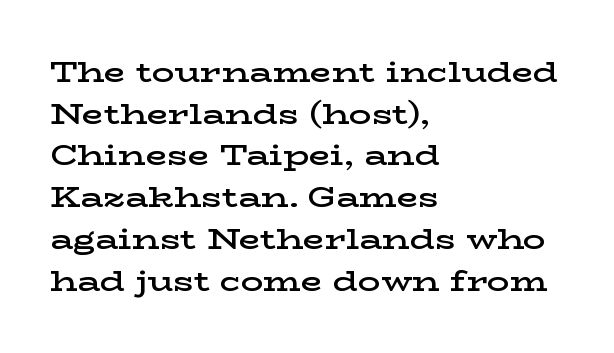
Q: Is the text bold? A: Semi-bold.
Q: Is the text italic (slanted)? A: No, it is upright.
Q: Is the typeface a serif or a sans-serif typeface? A: Serif.
Q: Is the text underlined? A: No.
Q: How is the paragraph aligned? A: Left-aligned.
Q: Is the spacing between letters normal or unusually wide? A: Normal.
Q: Is the spacing between lines tight, normal or loose? A: Normal.
Q: Width (condensed, normal, or wide)? A: Wide.
Q: Stroke contrast? A: Low.
Q: x-height? A: Medium.
Q: Monospaced? A: No.
